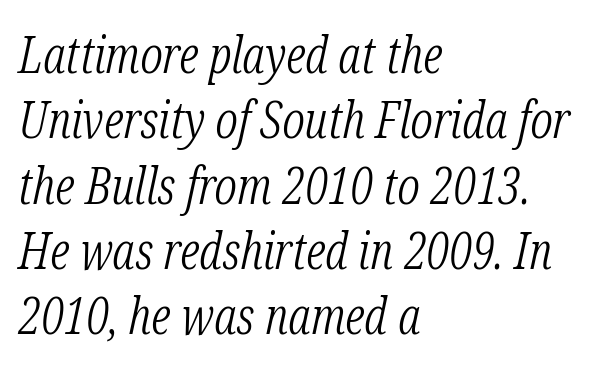
The image shows 51 px light, condensed serif type, italic (leaning right); set left-aligned, normal line spacing (1.28x), normal letter spacing, not underlined; low stroke contrast and a medium x-height.
